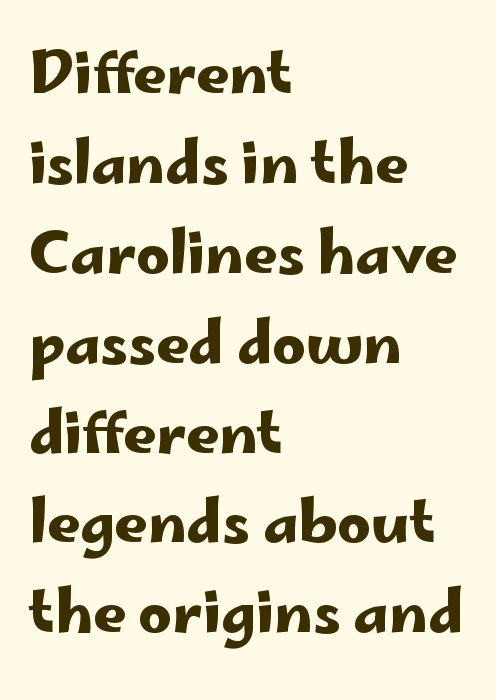
Look at the bottom of the vertical strokes: they stop flat, with no serifs. In CSS terms this would be text-align: left. The designer left line spacing at the default. The horizontal fit of the characters is conventional and even.
